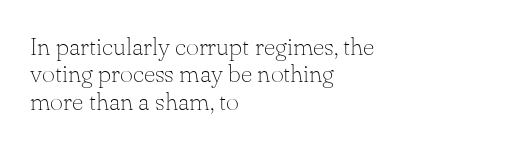
Q: Is the text bold? A: No.
Q: Is the text italic (slanted)? A: No, it is upright.
Q: Is the text underlined? A: No.
Q: How is the paragraph aligned? A: Left-aligned.
Q: Is the spacing between letters normal or unusually wide? A: Normal.
Q: Is the spacing between lines tight, normal or loose? A: Tight.
